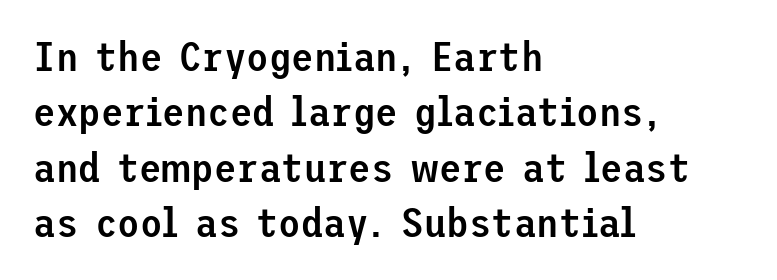
Leftover space on each line is placed entirely after the last word. A roman cut, with each character standing at attention. Horizontal bands of white between lines are of average thickness. Nothing unusual about the tracking: characters are spaced as the font intends.
